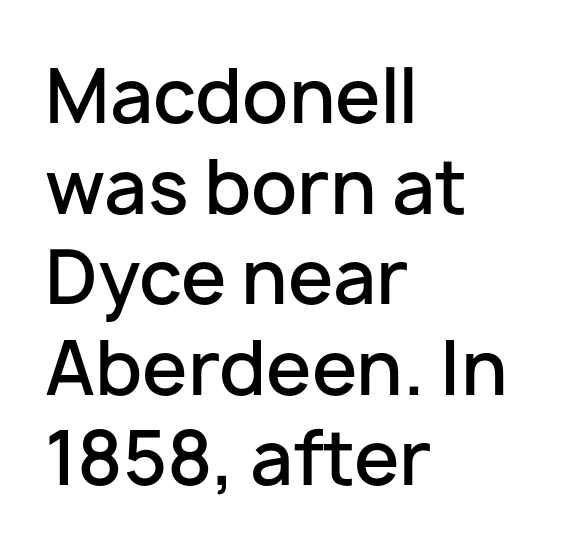
{"serif": "no", "italic": "no", "bold": "semi", "weight": "semibold", "width": "normal", "stroke_contrast": "low", "x_height": "medium", "monospaced": "no", "underline": "no", "align": "left", "line_spacing_ratio": 1.24, "letter_spacing": "normal", "letter_spacing_em": 0.0, "glyph_px": 73}
